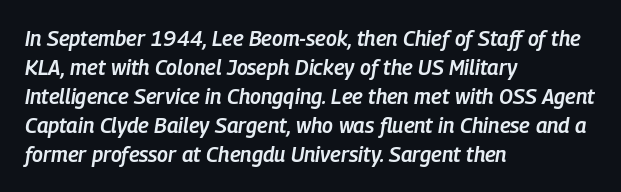
Q: Is the text bold? A: Semi-bold.
Q: Is the text italic (slanted)? A: Yes, it leans right by about 9 degrees.
Q: Is the text underlined? A: No.
Q: How is the paragraph aligned? A: Left-aligned.
Q: Is the spacing between letters normal or unusually wide? A: Normal.
Q: Is the spacing between lines tight, normal or loose? A: Normal.
